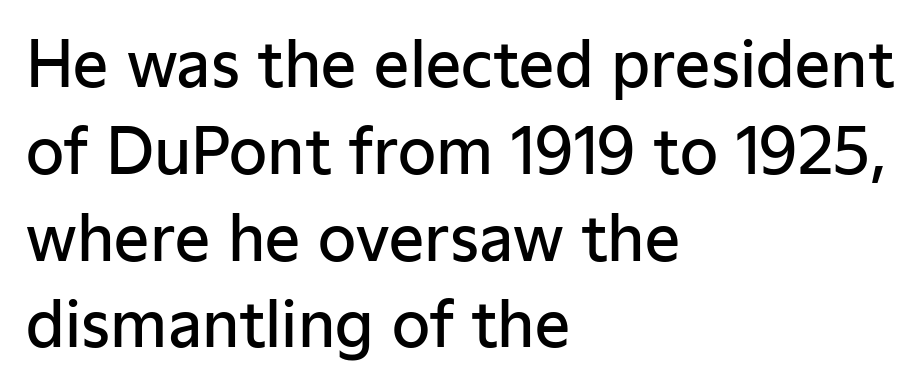
{"serif": "no", "italic": "no", "bold": "semi", "weight": "semibold", "width": "normal", "stroke_contrast": "low", "x_height": "medium", "monospaced": "no", "underline": "no", "align": "left", "line_spacing": "normal", "line_spacing_ratio": 1.4, "letter_spacing": "normal", "letter_spacing_em": 0.0, "glyph_px": 62}
